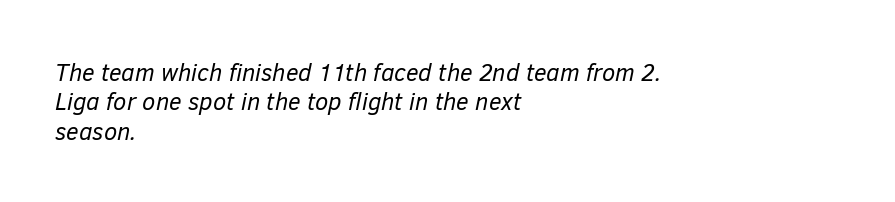
Q: Is the text bold? A: No.
Q: Is the text italic (slanted)? A: Yes, it leans right by about 12 degrees.
Q: Is the text underlined? A: No.
Q: How is the paragraph aligned? A: Left-aligned.
Q: Is the spacing between letters normal or unusually wide? A: Normal.
